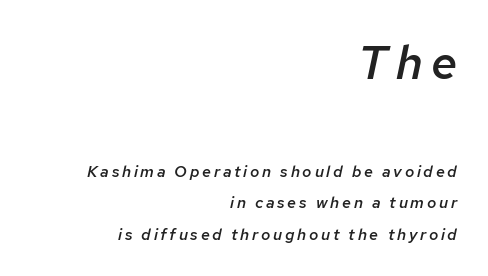
The image shows 47 px semibold type, italic (leaning right); set right-aligned, loose line spacing (1.95x), not underlined; the first (top) block is 2.94x larger; low stroke contrast and a medium x-height.
